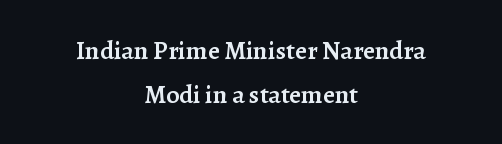
Q: Is the text bold? A: Semi-bold.
Q: Is the text italic (slanted)? A: No, it is upright.
Q: Is the text underlined? A: No.
Q: How is the paragraph aligned? A: Centered.
Q: Is the spacing between letters normal or unusually wide? A: Normal.
Q: Is the spacing between lines tight, normal or loose? A: Normal.
